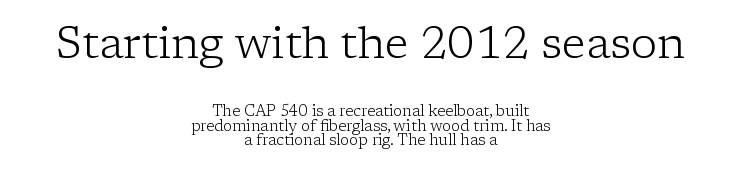
Q: Is the text bold? A: No.
Q: Is the text italic (slanted)? A: No, it is upright.
Q: Is the typeface a serif or a sans-serif typeface? A: Serif.
Q: Is the text underlined? A: No.
Q: How is the paragraph aligned? A: Centered.
Q: Is the spacing between letters normal or unusually wide? A: Normal.
Q: Is the spacing between lines tight, normal or loose? A: Tight.
Q: Which block of text is set in a larger size, the first (top) or the second (bottom)? A: The first (top) one.
Q: Width (condensed, normal, or wide)? A: Normal.
Q: Stroke contrast? A: Low.
Q: x-height? A: Medium.
Q: Monospaced? A: No.
